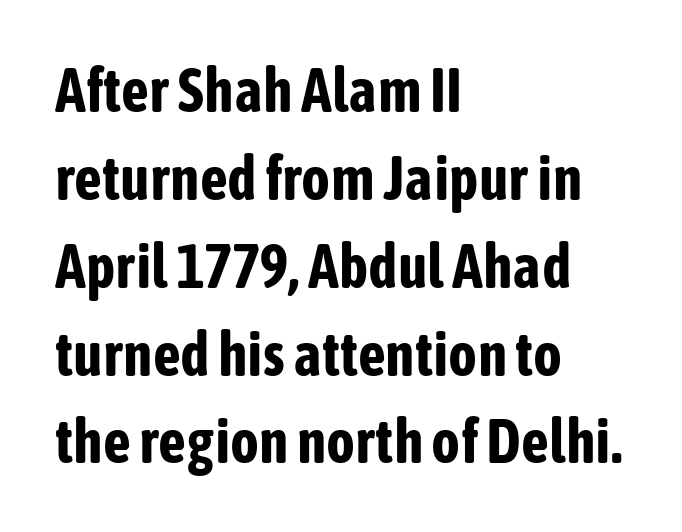
The type sits square on the baseline with zero lean. Only glyphs here, with clear space below each row. Between one letter and the next there's only the usual sliver of space. The passage is arranged the way most books set body copy — flush left.
